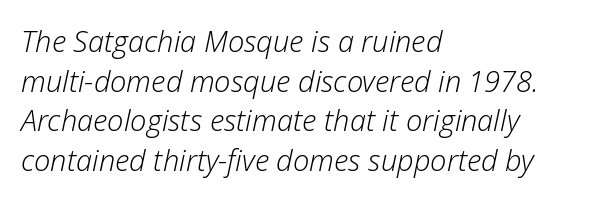
{"italic": "yes", "lean": "right", "slant_degrees": 12, "bold": "no", "weight": "light", "width": "normal", "stroke_contrast": "low", "x_height": "medium", "monospaced": "no", "underline": "no", "align": "left", "line_spacing": "normal", "line_spacing_ratio": 1.37, "letter_spacing": "normal", "letter_spacing_em": 0.0, "glyph_px": 29}
